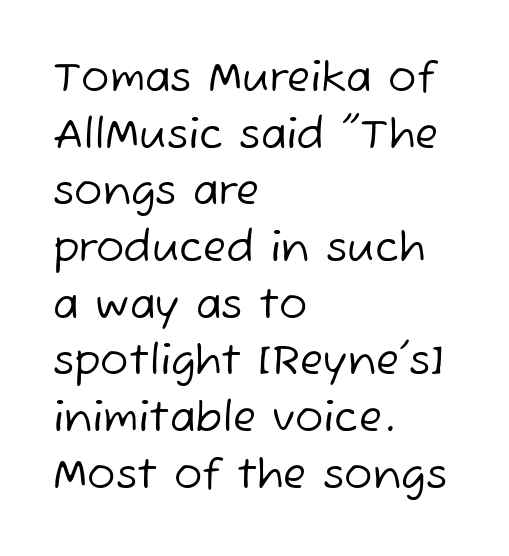
Think of a printed novel: that variable character pitch is what you see here. Just letters on the line, the space beneath them empty. Is this a heavy cut? Hardly; it is regular or lighter. Casual observation: everything's shoved over to the left.
